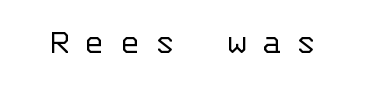
{"serif": "no", "italic": "no", "bold": "no", "weight": "light", "width": "normal", "stroke_contrast": "low", "x_height": "large", "monospaced": "yes", "underline": "no", "letter_spacing": "wide", "letter_spacing_em": 0.39, "glyph_px": 38}
